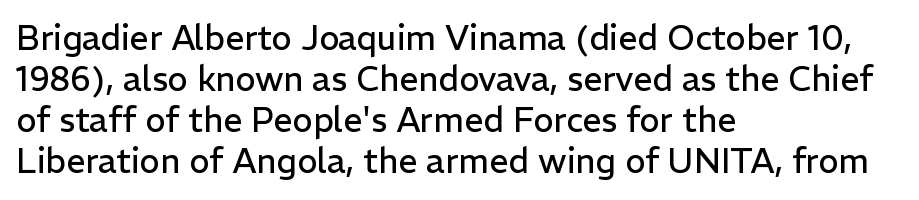
The image shows 34 px regular-weight sans-serif type, upright; set left-aligned, line spacing 1.21x, normal letter spacing, not underlined; low stroke contrast and a medium x-height.
